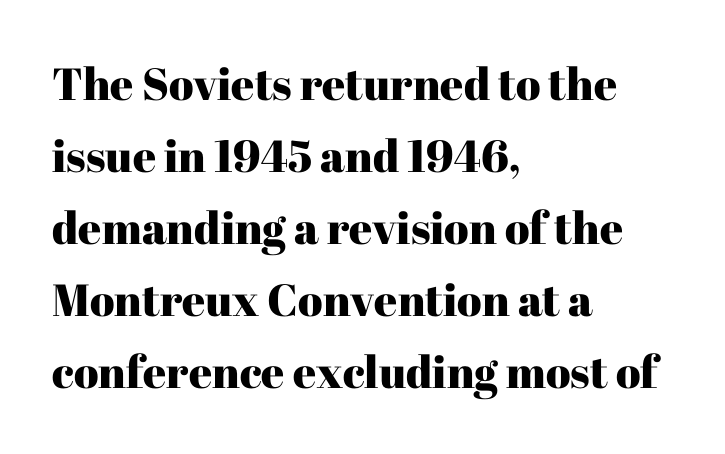
The image shows 45 px serif type, upright; set left-aligned, normal line spacing (1.6x), normal letter spacing, not underlined; high stroke contrast and a medium x-height.
